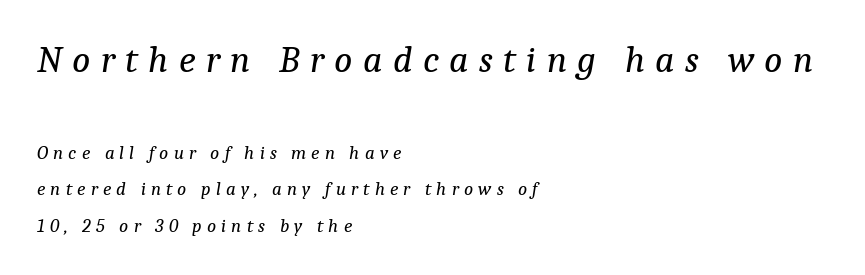
Varying glyph widths throughout — classic text-font behaviour. On a weight scale, this lands at 450 or below. All the whitespace from short lines collects on the right. Slant detected: the letters are inclined. Bare-footed words on every line.
